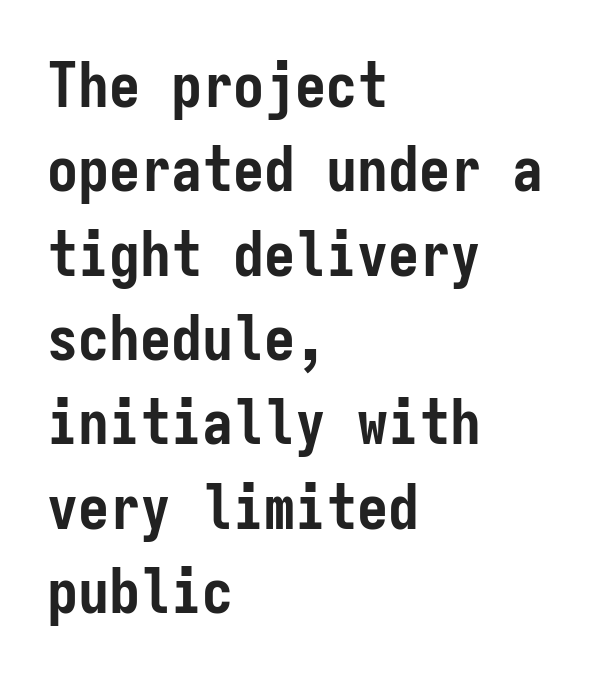
{"serif": "no", "italic": "no", "bold": "yes", "weight": "semibold", "width": "condensed", "stroke_contrast": "low", "x_height": "medium", "monospaced": "yes", "underline": "no", "align": "left", "line_spacing": "normal", "line_spacing_ratio": 1.36, "letter_spacing": "normal", "letter_spacing_em": 0.0, "glyph_px": 62}
